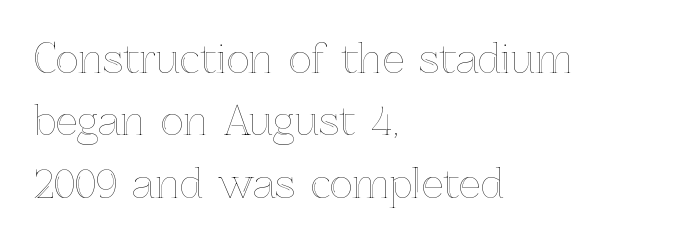
{"italic": "no", "width": "normal", "x_height": "medium", "monospaced": "no", "underline": "no", "align": "left", "line_spacing": "normal", "line_spacing_ratio": 1.6, "letter_spacing": "normal", "letter_spacing_em": 0.0, "glyph_px": 39}
